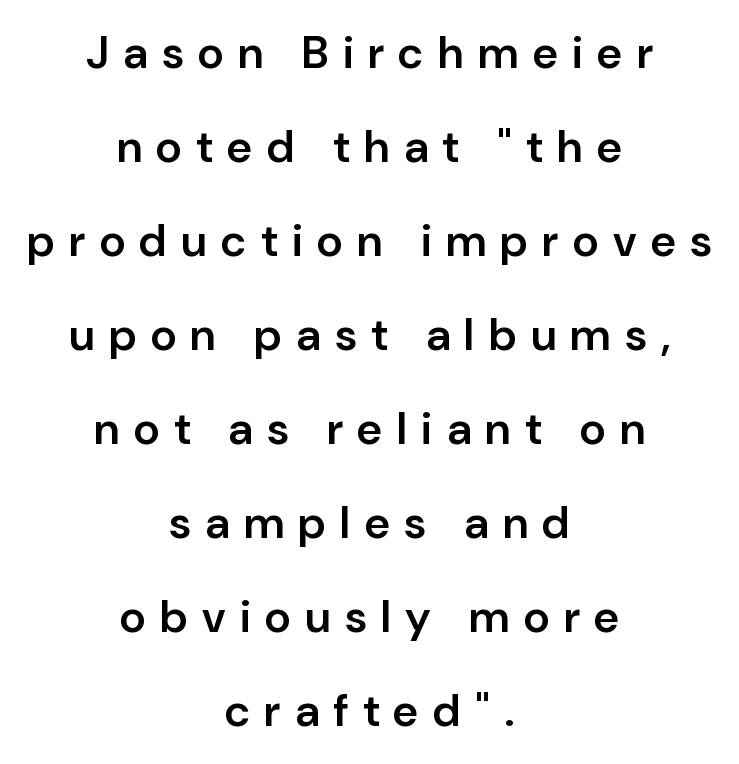
The letters carry no serifs — their stems end cleanly without finishing strokes. Quick note: interline space is abundant. A typesetter would call this proportional, since set widths differ per character. Unmarked baselines from the first word to the last. Compared with typical body copy, the letter spacing here is much looser.
